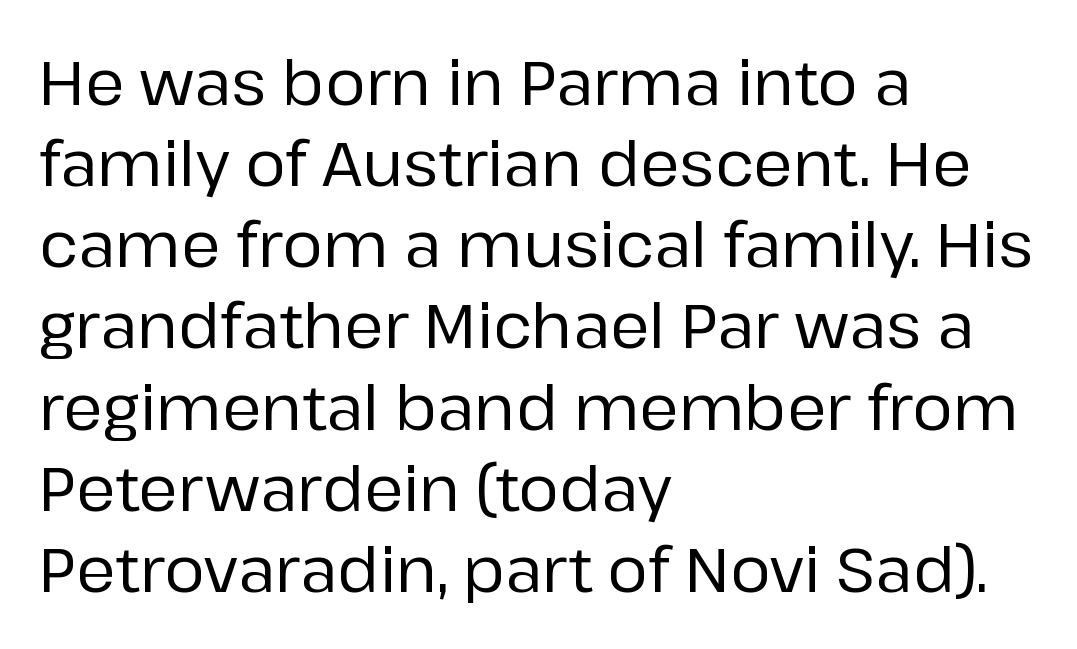
Standard letterfit; no display-style spreading of the glyphs. Nobody drew a line under any word here. The letters carry no serifs — their stems end cleanly without finishing strokes. Notice how descenders clear the ascenders below comfortably — that's standard leading. Posture: upright roman.
